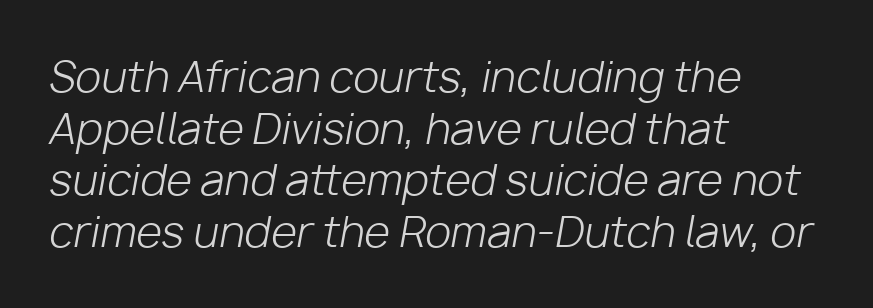
{"italic": "yes", "lean": "right", "slant_degrees": 10, "bold": "no", "weight": "light", "width": "normal", "stroke_contrast": "low", "x_height": "medium", "monospaced": "no", "underline": "no", "align": "left", "line_spacing_ratio": 1.23, "letter_spacing": "normal", "letter_spacing_em": 0.0, "glyph_px": 42}
